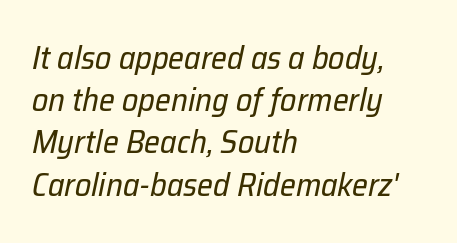
Think of a printed novel: that variable character pitch is what you see here. The font is comparable to plain body text, perhaps lighter. Observe the ordinary spacing: letters are neighbours, not strangers. The specimen omits any rule beneath the text block's lines.
